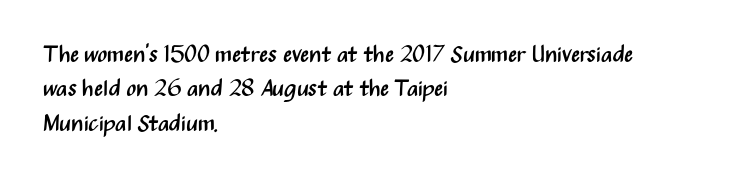
The image shows 23 px text type, upright; set left-aligned, normal line spacing (1.49x), normal letter spacing, not underlined.
